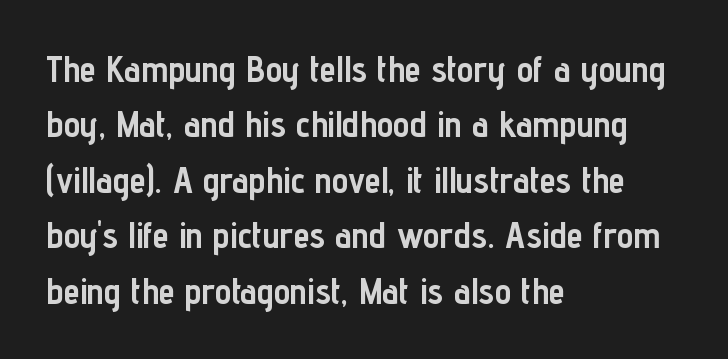
{"serif": "no", "italic": "no", "bold": "yes", "weight": "semibold", "width": "condensed", "stroke_contrast": "low", "x_height": "medium", "monospaced": "no", "underline": "no", "align": "left", "line_spacing": "normal", "line_spacing_ratio": 1.5, "letter_spacing": "normal", "letter_spacing_em": 0.0, "glyph_px": 37}
